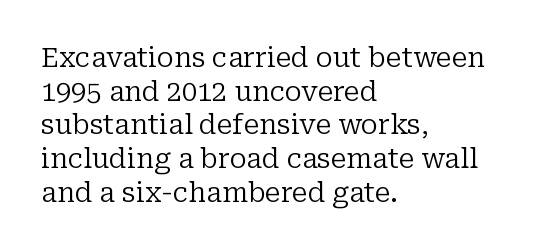
The image shows 27 px text type, upright; set left-aligned, normal line spacing (1.25x), normal letter spacing, not underlined.
